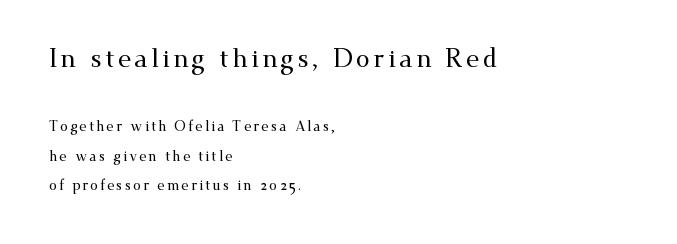
Each row of text sits above clean, open space. Look at the glyph heights: the upper group is clearly the bigger setting. Reading down the block, your eye returns to a fixed left position each line. What's the leading like? Stretched, with rows far apart. Posture: upright roman.
